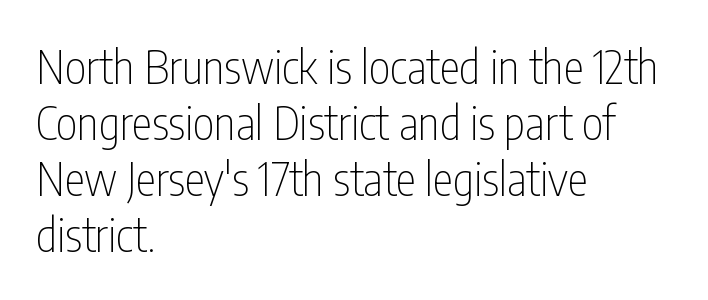
{"serif": "no", "italic": "no", "bold": "no", "weight": "thin", "width": "condensed", "stroke_contrast": "low", "x_height": "medium", "monospaced": "no", "underline": "no", "align": "left", "line_spacing_ratio": 1.22, "letter_spacing": "normal", "letter_spacing_em": 0.0, "glyph_px": 46}
